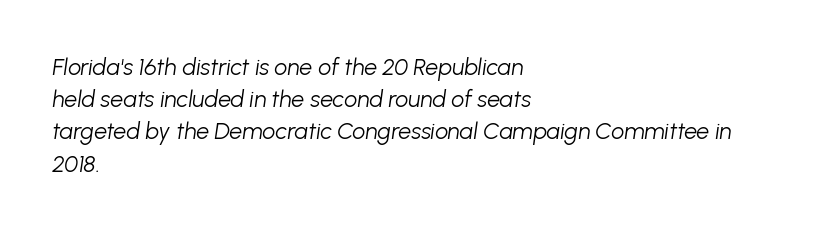
The image shows 23 px text type, italic (leaning right); set left-aligned, normal line spacing (1.4x), normal letter spacing, not underlined.
